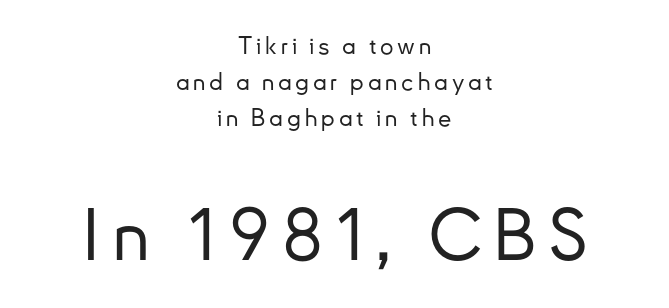
The image shows 71 px sans-serif type, upright; set centered, normal line spacing (1.5x), not underlined; the second (bottom) block is 2.96x larger; low stroke contrast and a small x-height.
